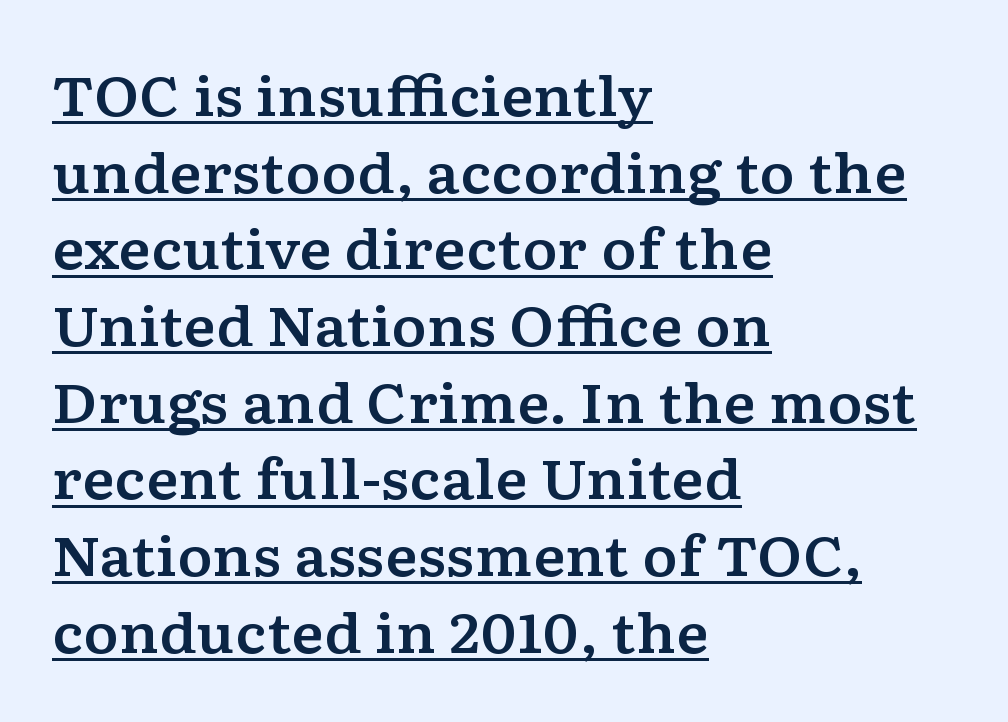
The image shows 54 px wide serif type, upright; set left-aligned, normal line spacing (1.42x), normal letter spacing, underlined; low stroke contrast and a medium x-height.
